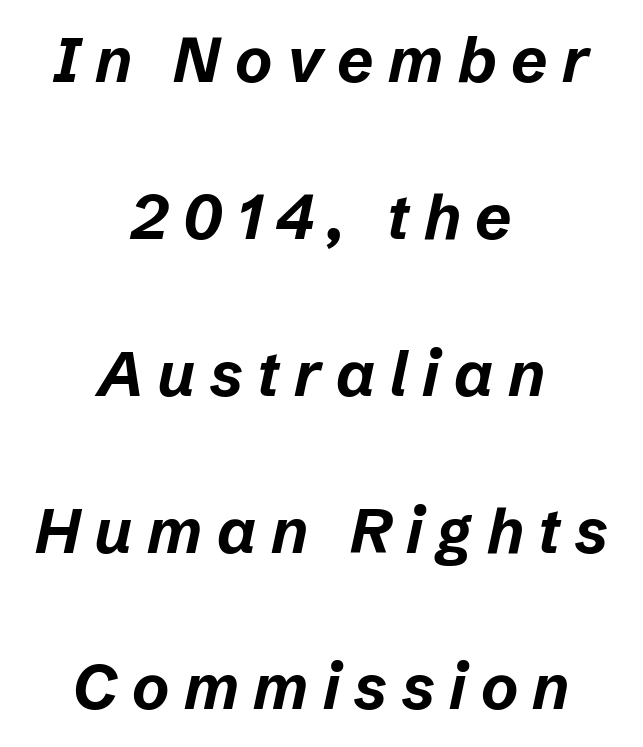
Looks like regular typesetting: each glyph gets only the width it needs. Loose tracking; the words dissolve into strings of separated letters. Horizontal bands of white between lines are thick stripes. Every character sits at an angle, as italics do. The string is rendered with underlining switched off.
